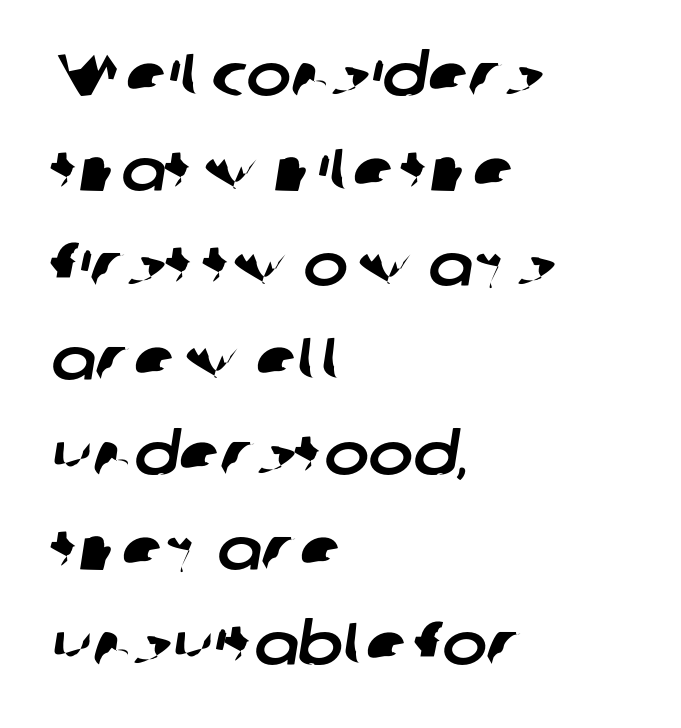
Q: Is the typeface a serif or a sans-serif typeface? A: Sans-serif.
Q: Is the text underlined? A: No.
Q: How is the paragraph aligned? A: Left-aligned.
Q: Is the spacing between letters normal or unusually wide? A: Normal.
Q: Is the spacing between lines tight, normal or loose? A: Normal.
Q: Width (condensed, normal, or wide)? A: Normal.
Q: Stroke contrast? A: Low.
Q: x-height? A: Medium.
Q: Monospaced? A: No.
